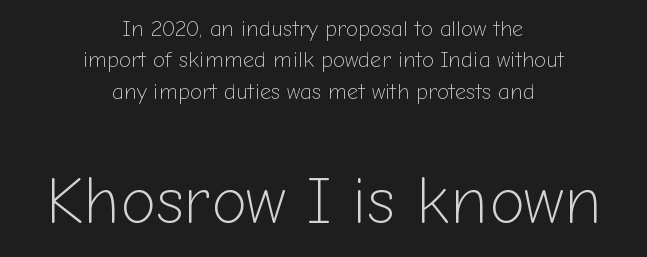
Q: Is the text bold? A: No.
Q: Is the text italic (slanted)? A: No, it is upright.
Q: Is the typeface a serif or a sans-serif typeface? A: Sans-serif.
Q: Is the text underlined? A: No.
Q: How is the paragraph aligned? A: Centered.
Q: Is the spacing between letters normal or unusually wide? A: Normal.
Q: Is the spacing between lines tight, normal or loose? A: Normal.
Q: Which block of text is set in a larger size, the first (top) or the second (bottom)? A: The second (bottom) one.
Q: Width (condensed, normal, or wide)? A: Normal.
Q: Stroke contrast? A: Low.
Q: x-height? A: Medium.
Q: Monospaced? A: No.
